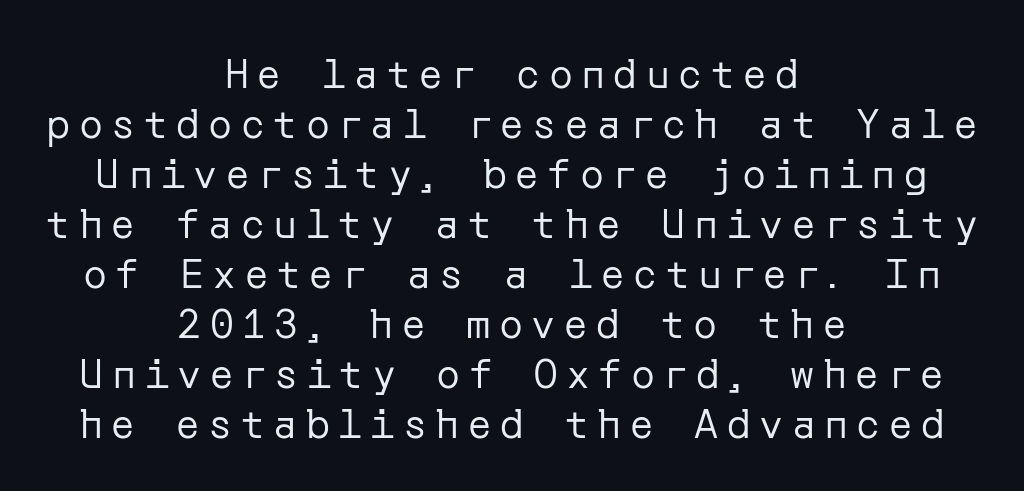
Q: Is the text bold? A: No.
Q: Is the text italic (slanted)? A: No, it is upright.
Q: Is the typeface a serif or a sans-serif typeface? A: Sans-serif.
Q: Is the text underlined? A: No.
Q: How is the paragraph aligned? A: Centered.
Q: Is the spacing between letters normal or unusually wide? A: Unusually wide.
Q: Is the spacing between lines tight, normal or loose? A: Normal.
Q: Width (condensed, normal, or wide)? A: Normal.
Q: Stroke contrast? A: Low.
Q: x-height? A: Medium.
